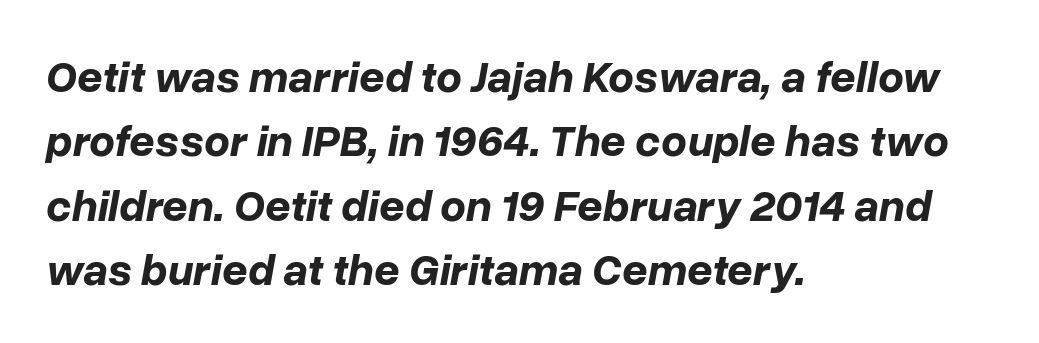
{"italic": "yes", "lean": "right", "slant_degrees": 10, "bold": "yes", "weight": "bold", "width": "normal", "stroke_contrast": "low", "x_height": "medium", "monospaced": "no", "underline": "no", "align": "left", "line_spacing": "normal", "line_spacing_ratio": 1.43, "letter_spacing": "normal", "letter_spacing_em": 0.0, "glyph_px": 45}
